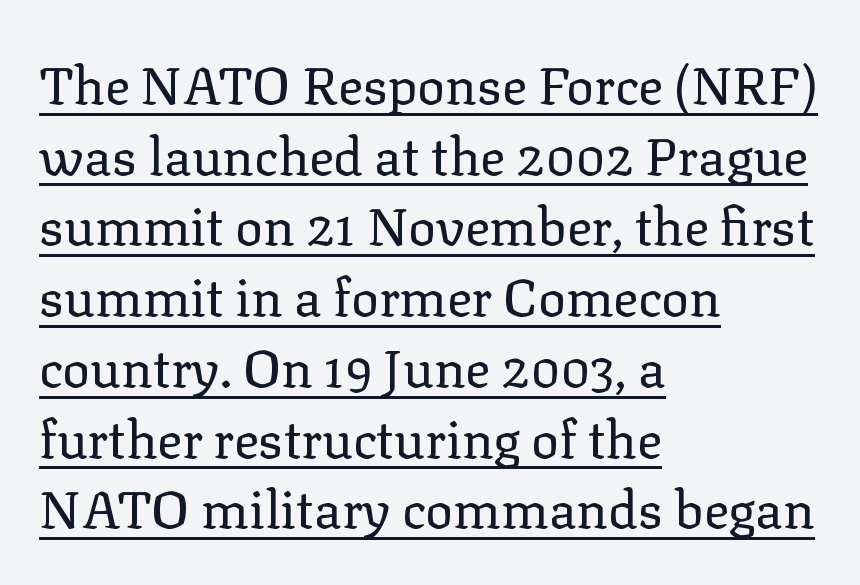
Q: Is the text bold? A: No.
Q: Is the text italic (slanted)? A: No, it is upright.
Q: Is the typeface a serif or a sans-serif typeface? A: Serif.
Q: Is the text underlined? A: Yes.
Q: How is the paragraph aligned? A: Left-aligned.
Q: Is the spacing between letters normal or unusually wide? A: Normal.
Q: Is the spacing between lines tight, normal or loose? A: Normal.
Q: Width (condensed, normal, or wide)? A: Normal.
Q: Stroke contrast? A: Low.
Q: x-height? A: Medium.
Q: Monospaced? A: No.
